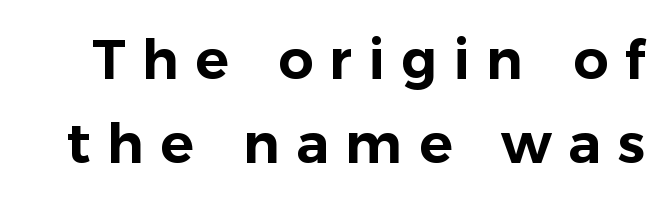
The image shows 55 px sans-serif type, upright; set normal line spacing (1.52x), unusually wide letter spacing (+0.3 em), not underlined; low stroke contrast and a medium x-height.
